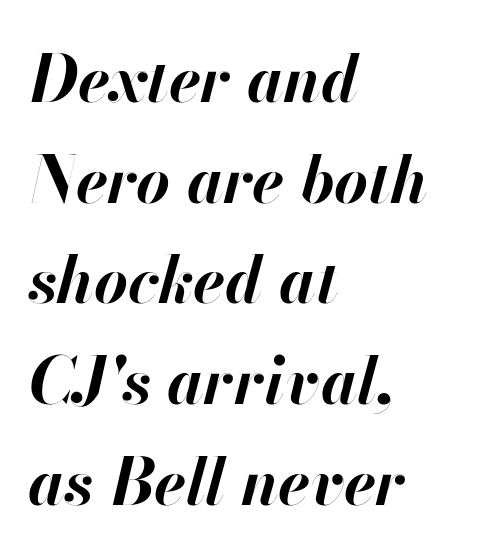
The image shows 65 px bold type, italic (leaning right); set left-aligned, normal line spacing (1.55x), normal letter spacing, not underlined; high stroke contrast and a small x-height.
